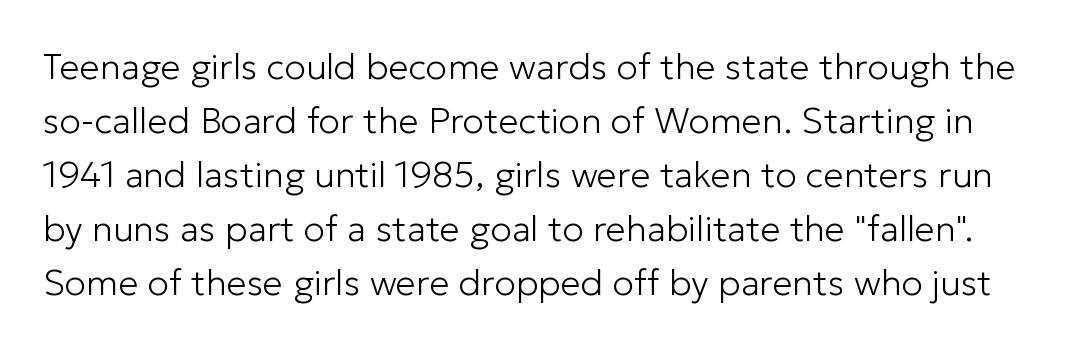
{"serif": "no", "italic": "no", "bold": "no", "weight": "light", "width": "normal", "stroke_contrast": "low", "x_height": "medium", "monospaced": "no", "underline": "no", "line_spacing": "normal", "line_spacing_ratio": 1.5, "letter_spacing": "normal", "letter_spacing_em": 0.0, "glyph_px": 36}
